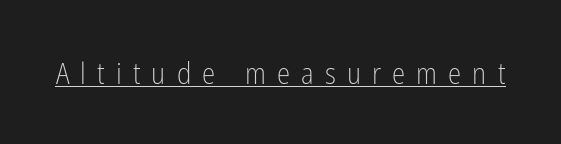
The image shows 30 px light, condensed sans-serif type, upright; set unusually wide letter spacing (+0.37 em), underlined; low stroke contrast and a medium x-height.
